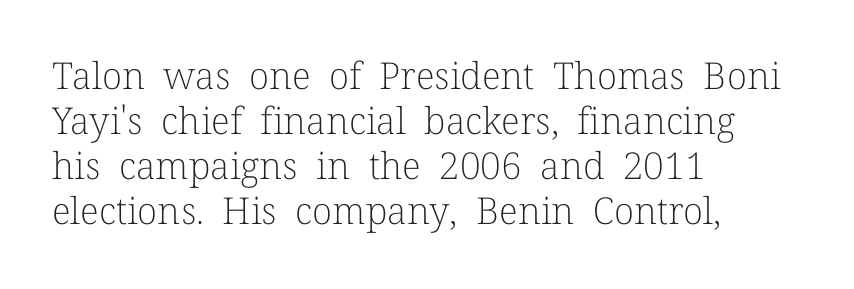
The image shows 37 px light serif type, upright; set left-aligned, line spacing 1.22x, normal letter spacing, not underlined; low stroke contrast and a medium x-height.
